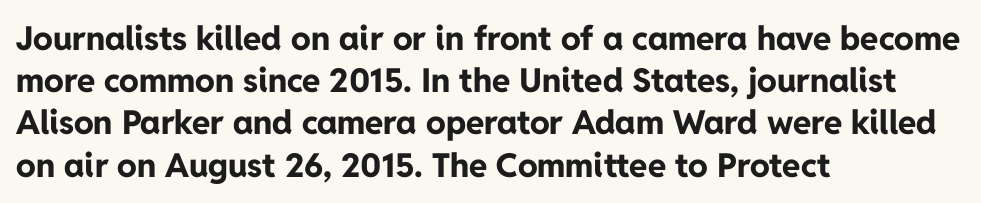
The image shows 33 px bold sans-serif type, upright; set left-aligned, normal line spacing (1.28x), normal letter spacing, not underlined; low stroke contrast and a medium x-height.
